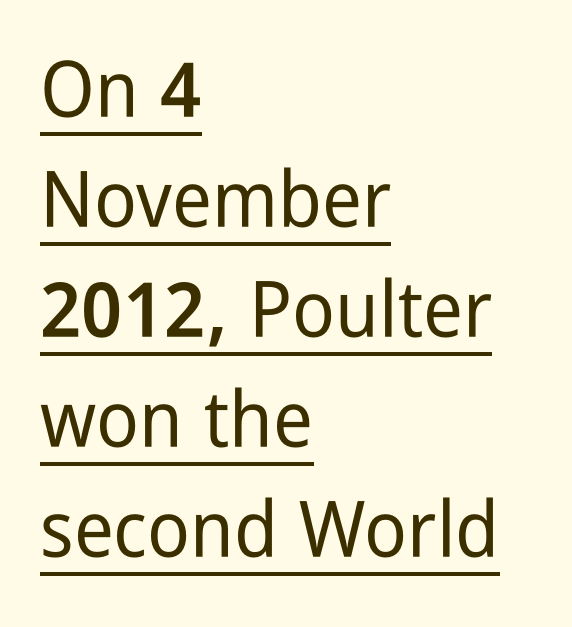
This is the regular roman posture of the typeface. Students, note that the glyphs here touch the page at normal intervals. The rag falls on the right side of this text block. To sum up the face: it is a sans, with no serifs.
